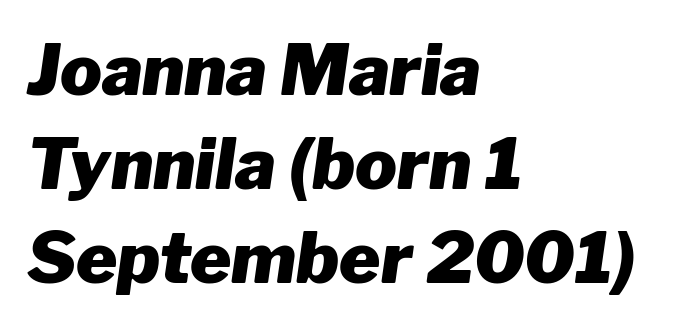
Compared with typical paragraphs, the rows here are spaced about the same. The paragraph has a hard left edge and a soft right edge. Honestly, there is no underline to notice here at all. A typesetter would call this zero additional tracking. Here the designer chose a conventional face with non-uniform glyph widths.
